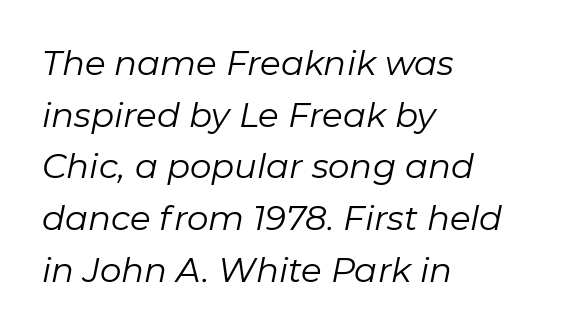
Q: Is the text bold? A: No.
Q: Is the text italic (slanted)? A: Yes, it leans right by about 11 degrees.
Q: Is the text underlined? A: No.
Q: How is the paragraph aligned? A: Left-aligned.
Q: Is the spacing between letters normal or unusually wide? A: Normal.
Q: Is the spacing between lines tight, normal or loose? A: Normal.
Q: Width (condensed, normal, or wide)? A: Normal.
Q: Stroke contrast? A: Low.
Q: x-height? A: Medium.
Q: Monospaced? A: No.
